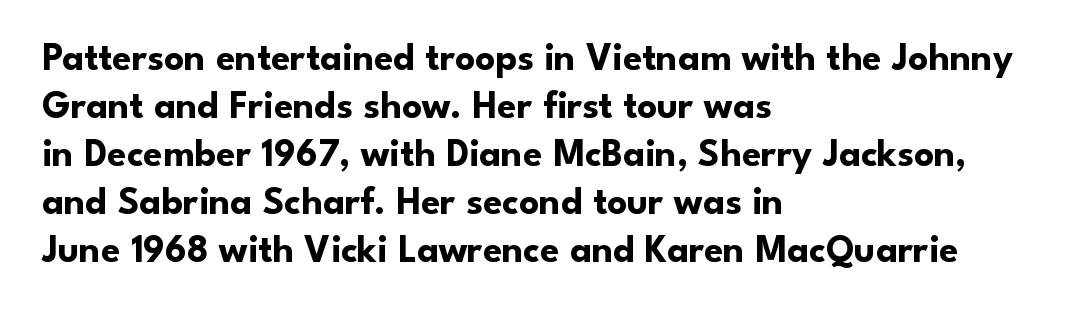
The image shows 39 px bold sans-serif type, upright; set left-aligned, line spacing 1.23x, normal letter spacing, not underlined; low stroke contrast and a small x-height.
